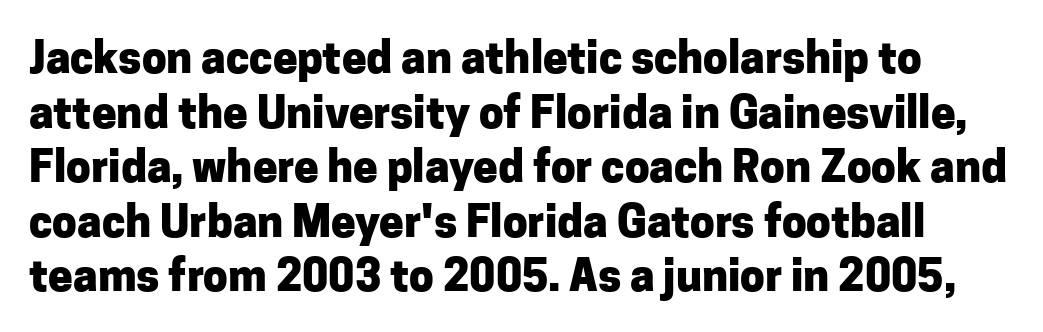
{"serif": "no", "italic": "no", "bold": "yes", "weight": "heavy", "width": "normal", "stroke_contrast": "low", "x_height": "medium", "monospaced": "no", "underline": "no", "line_spacing_ratio": 1.24, "letter_spacing": "normal", "letter_spacing_em": 0.0, "glyph_px": 44}
